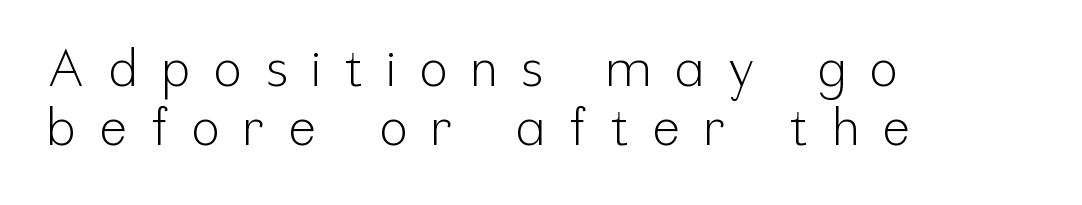
The image shows 51 px light, condensed sans-serif type, upright; set left-aligned, tight line spacing (1.15x), unusually wide letter spacing (+0.48 em), not underlined; low stroke contrast and a medium x-height.
